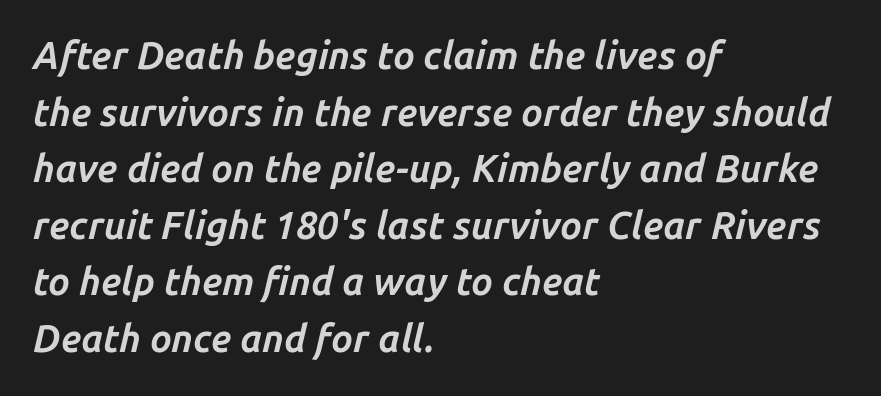
The paragraph has a hard left edge and a soft right edge. Emphasis-style slanted type is in use. Decoration check: the copy has no underline. If you measured baseline to baseline, you'd find a middling distance. Emphasis by weight is at full strength: bold. Spacing verdict: proportional, widths tailored to each character.
